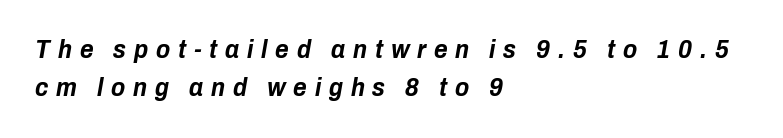
Posture: slanted. Descender tails drop into unmarked territory. The rag falls on the right side of this text block. The line texture is sparse and dotted thanks to wide tracking. These lines carry a lot of weight — the face is fully bold. Evenly set lines give the paragraph a standard silhouette.
